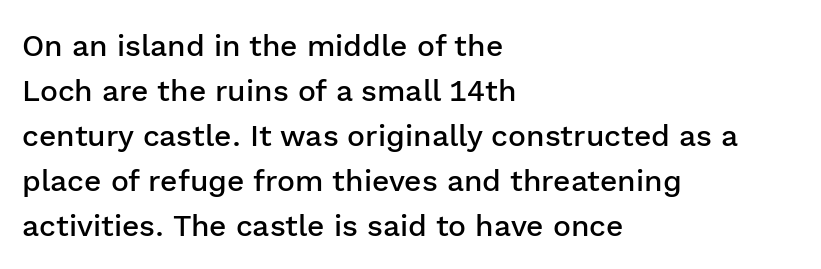
This rendering employs a face without finishing strokes, i.e., a sans-serif. The ragged edge is on the right, which tells us the setting is flush left. The passage shown has conventional tracking throughout. Reading down the column, the eye jumps a familiar distance to each next line. Do the letters lean? They stand straight. This is the in-between weight designers call semibold or demi.
